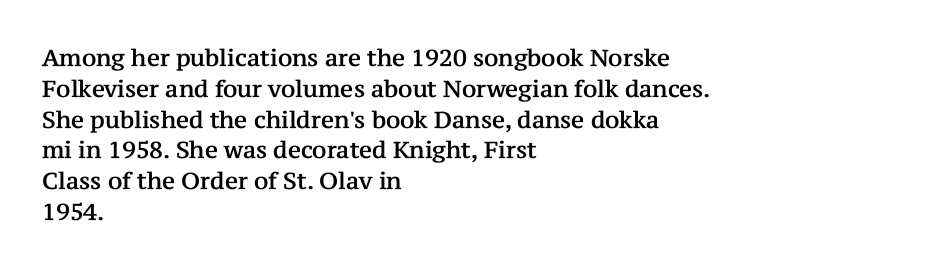
Q: Is the text italic (slanted)? A: No, it is upright.
Q: Is the text underlined? A: No.
Q: How is the paragraph aligned? A: Left-aligned.
Q: Is the spacing between letters normal or unusually wide? A: Normal.
Q: Is the spacing between lines tight, normal or loose? A: Normal.
